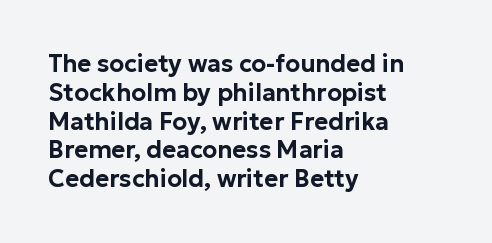
The image shows 24 px text type, upright; set left-aligned, line spacing 1.2x, normal letter spacing, not underlined.
